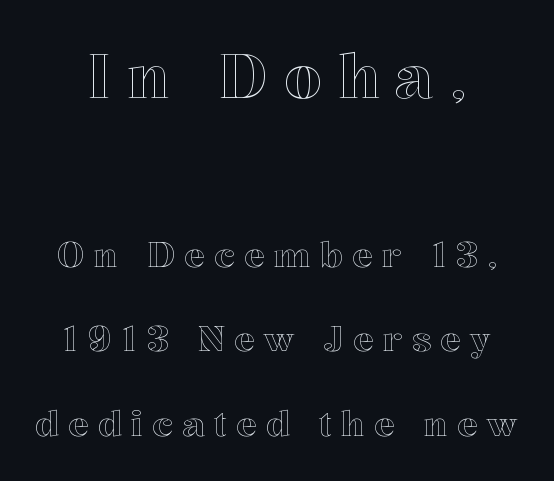
Q: Is the text italic (slanted)? A: No, it is upright.
Q: Is the text underlined? A: No.
Q: Is the spacing between letters normal or unusually wide? A: Unusually wide.
Q: Is the spacing between lines tight, normal or loose? A: Loose.
Q: Which block of text is set in a larger size, the first (top) or the second (bottom)? A: The first (top) one.
Q: Width (condensed, normal, or wide)? A: Normal.
Q: x-height? A: Medium.
Q: Monospaced? A: No.
